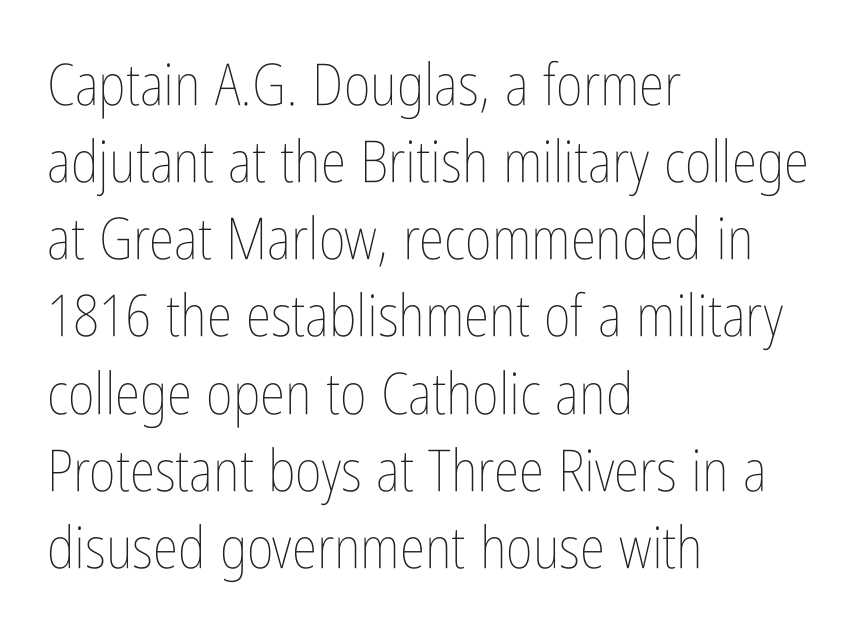
Q: Is the text bold? A: No.
Q: Is the text italic (slanted)? A: No, it is upright.
Q: Is the text underlined? A: No.
Q: How is the paragraph aligned? A: Left-aligned.
Q: Is the spacing between letters normal or unusually wide? A: Normal.
Q: Is the spacing between lines tight, normal or loose? A: Normal.
Q: Width (condensed, normal, or wide)? A: Condensed.
Q: Stroke contrast? A: Low.
Q: x-height? A: Medium.
Q: Monospaced? A: No.
